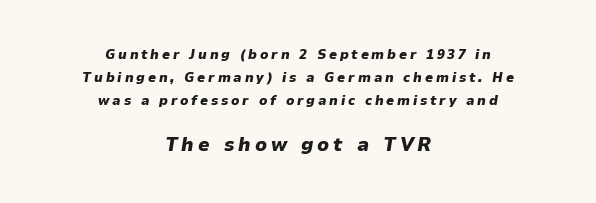
The image shows 20 px bold type, italic (leaning right); set centered, normal line spacing (1.66x), unusually wide letter spacing (+0.2 em), not underlined; the second (bottom) block is 1.43x larger.
